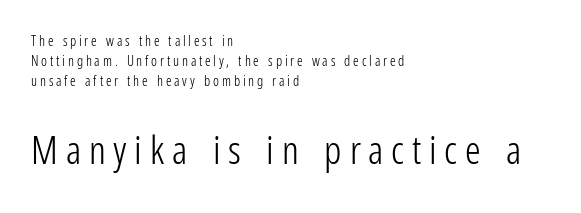
A typesetter would call this heavily tracked-out type. Here the designer chose a conventional face with non-uniform glyph widths. Type without underlining. Visually, the bottom section dominates because its glyphs are scaled up.
